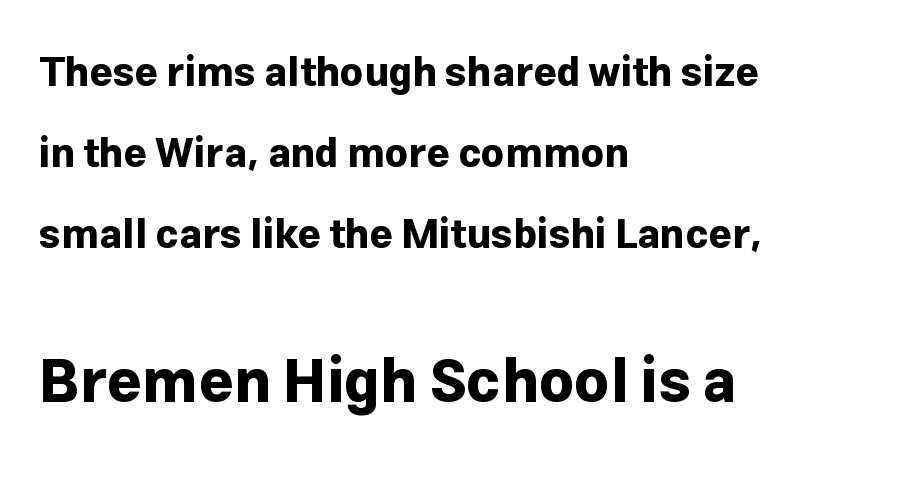
{"serif": "no", "italic": "no", "bold": "yes", "weight": "bold", "width": "normal", "stroke_contrast": "low", "x_height": "medium", "monospaced": "no", "underline": "no", "align": "left", "line_spacing": "loose", "line_spacing_ratio": 2.03, "letter_spacing": "normal", "letter_spacing_em": 0.0, "larger_block": "second", "size_ratio": 1.5, "glyph_px": 60}
